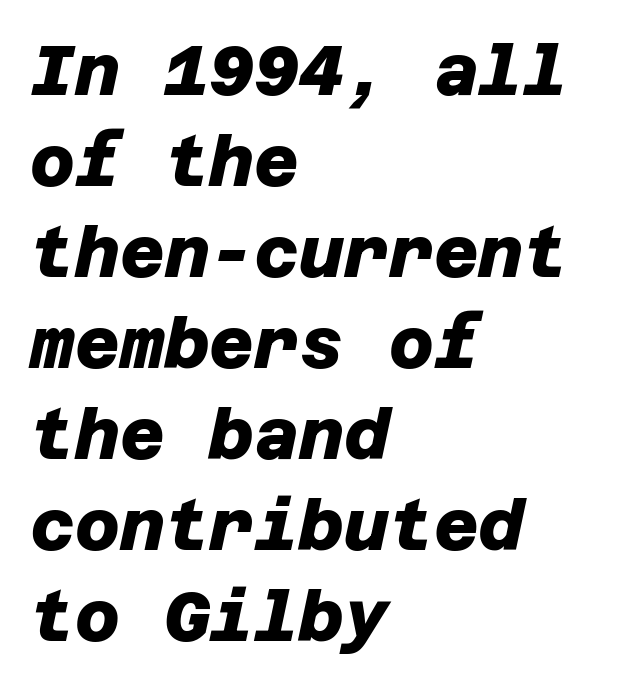
Q: Is the text bold? A: Yes.
Q: Is the typeface a serif or a sans-serif typeface? A: Sans-serif.
Q: Is the text underlined? A: No.
Q: How is the paragraph aligned? A: Left-aligned.
Q: Is the spacing between letters normal or unusually wide? A: Normal.
Q: Is the spacing between lines tight, normal or loose? A: Normal.
Q: Width (condensed, normal, or wide)? A: Normal.
Q: Stroke contrast? A: Low.
Q: x-height? A: Large.
